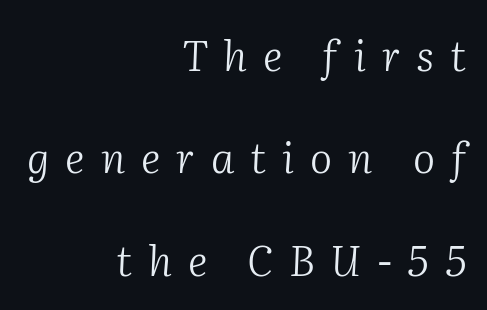
The image shows 42 px light serif type, italic (leaning right); set right-aligned, loose line spacing (2.44x), unusually wide letter spacing (+0.38 em), not underlined; medium stroke contrast and a medium x-height.
